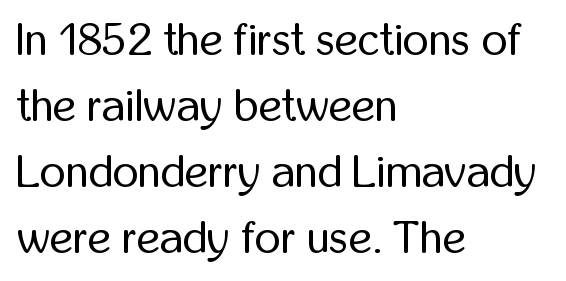
What stands out about the letter spacing? Nothing — it is the standard amount. Caption: face not bold, strokes unweighted. The rendering uses natural spacing where letterforms have individual widths. Compared with typical paragraphs, the rows here are spaced about the same. Style check: upright.
